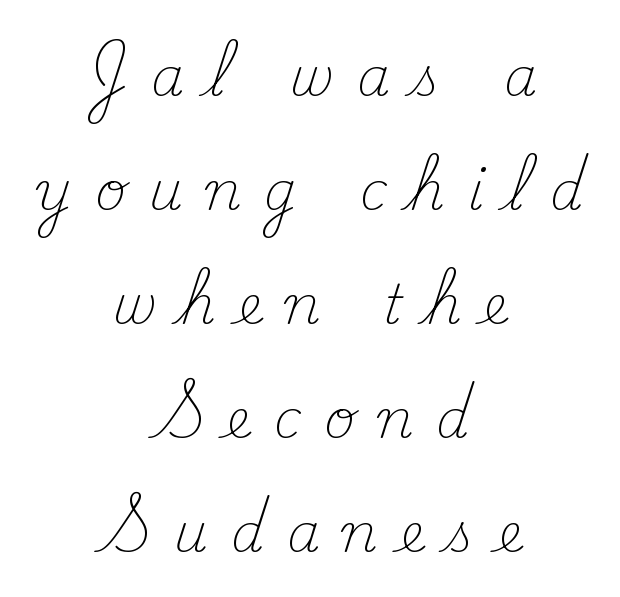
The image shows 53 px light serif type; set centered, loose line spacing (2.15x), unusually wide letter spacing (+0.43 em), not underlined; medium stroke contrast and a small x-height.
